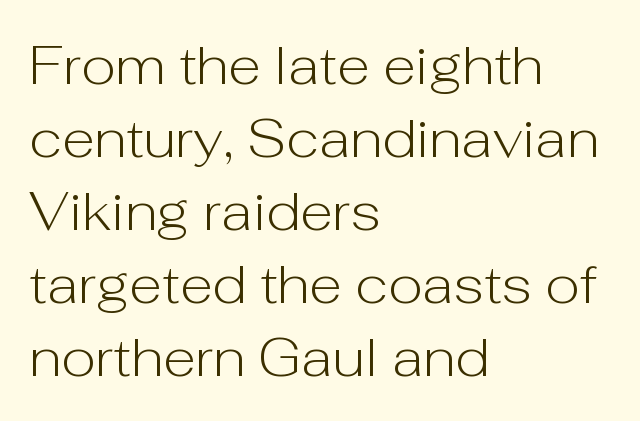
Q: Is the text bold? A: No.
Q: Is the text italic (slanted)? A: No, it is upright.
Q: Is the typeface a serif or a sans-serif typeface? A: Sans-serif.
Q: Is the text underlined? A: No.
Q: How is the paragraph aligned? A: Left-aligned.
Q: Is the spacing between letters normal or unusually wide? A: Normal.
Q: Is the spacing between lines tight, normal or loose? A: Normal.
Q: Width (condensed, normal, or wide)? A: Normal.
Q: Stroke contrast? A: Low.
Q: x-height? A: Medium.
Q: Monospaced? A: No.
